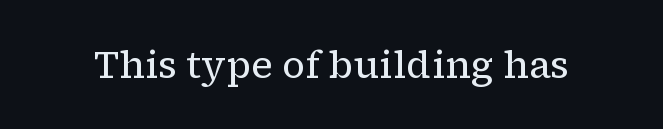
Q: Is the text bold? A: No.
Q: Is the text italic (slanted)? A: No, it is upright.
Q: Is the typeface a serif or a sans-serif typeface? A: Serif.
Q: Is the text underlined? A: No.
Q: Is the spacing between letters normal or unusually wide? A: Normal.
Q: Width (condensed, normal, or wide)? A: Normal.
Q: Stroke contrast? A: Low.
Q: x-height? A: Medium.
Q: Monospaced? A: No.
